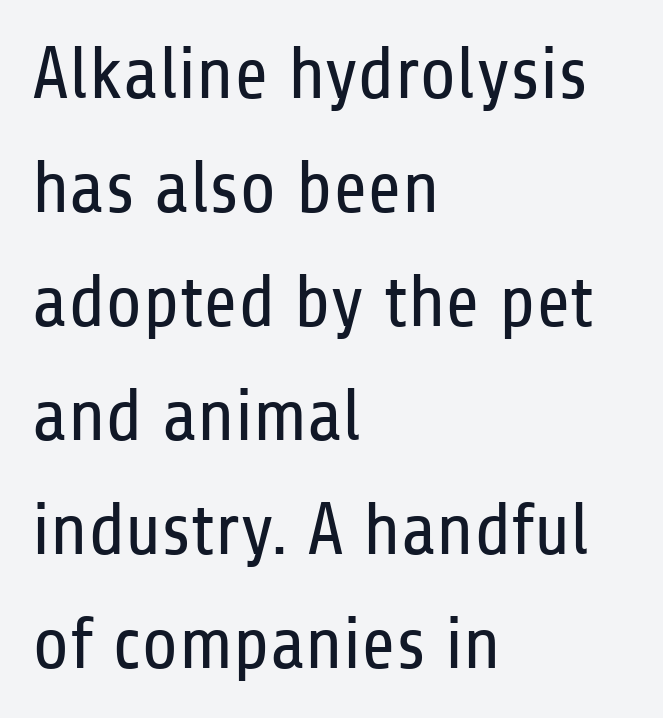
Q: Is the text bold? A: No.
Q: Is the text italic (slanted)? A: No, it is upright.
Q: Is the typeface a serif or a sans-serif typeface? A: Sans-serif.
Q: Is the text underlined? A: No.
Q: How is the paragraph aligned? A: Left-aligned.
Q: Is the spacing between letters normal or unusually wide? A: Normal.
Q: Is the spacing between lines tight, normal or loose? A: Normal.
Q: Width (condensed, normal, or wide)? A: Condensed.
Q: Stroke contrast? A: Low.
Q: x-height? A: Medium.
Q: Monospaced? A: No.
